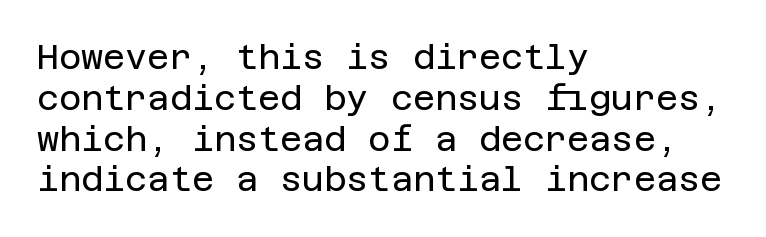
The image shows 34 px regular-weight sans-serif type, upright; set left-aligned, line spacing 1.2x, normal letter spacing, not underlined; low stroke contrast and a large x-height.
